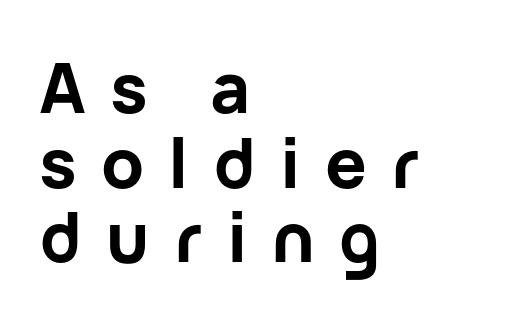
The image shows 69 px bold sans-serif type, upright; set left-aligned, tight line spacing (1.08x), unusually wide letter spacing (+0.35 em), not underlined; low stroke contrast and a medium x-height.
